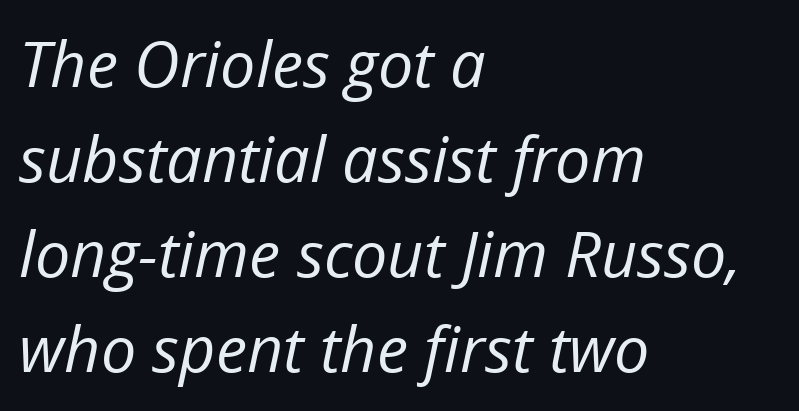
The typesetter chose a ragged-right arrangement here. Weight class: somewhere from thin through regular. Reading down the column, the eye jumps a familiar distance to each next line. Do the characters align in a grid? No, the font is proportional. A typesetter would call this zero additional tracking. It's the slanting kind of type.
